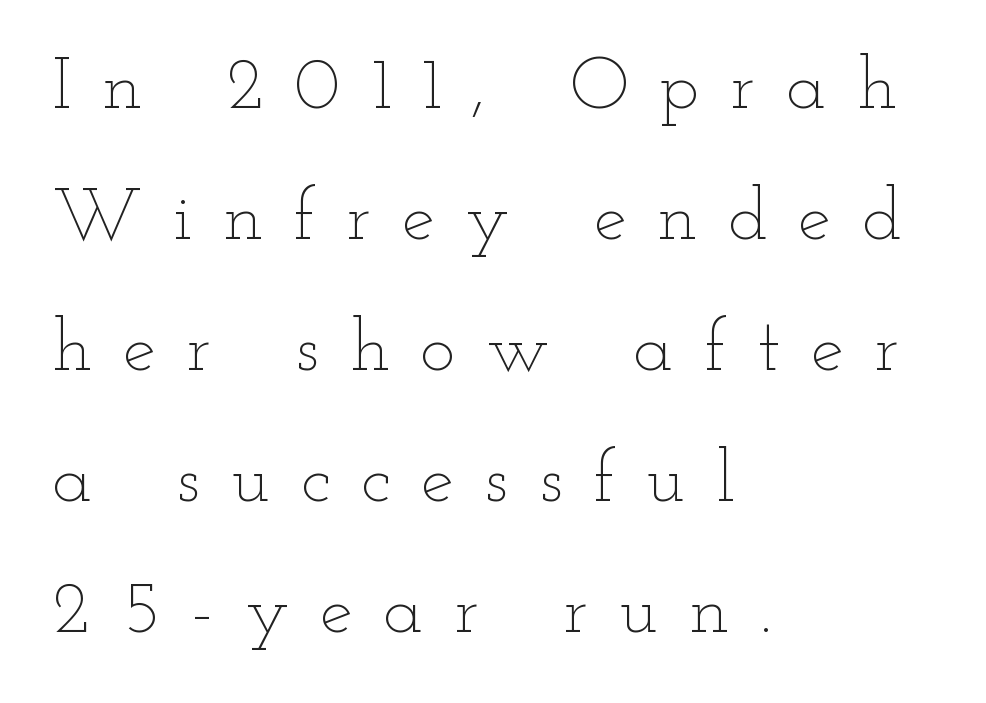
The image shows 74 px thin, wide type, upright; set left-aligned, line spacing 1.77x, unusually wide letter spacing (+0.42 em), not underlined; low stroke contrast and a small x-height.
